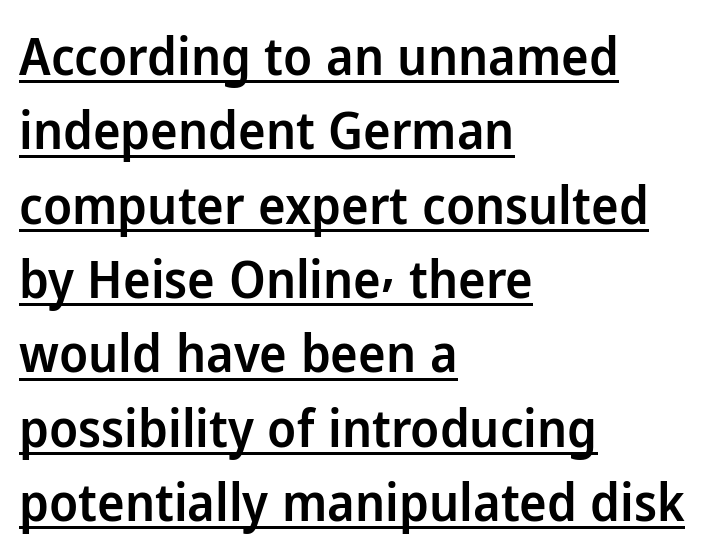
Compared with undecorated copy, this sample adds a rule below the words. This block has exactly the height ordinary leading produces. The glyphs in this specimen are sans serif. The typesetter chose a ragged-right arrangement here. Typesetter's note: demi weight, one step under bold.
